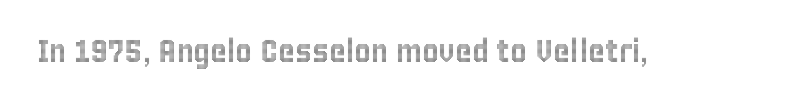
The image shows 32 px condensed type, upright; set normal letter spacing, not underlined; a large x-height.
